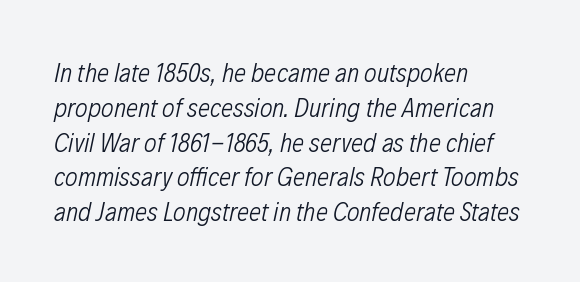
Q: Is the text bold? A: No.
Q: Is the text italic (slanted)? A: Yes, it leans right by about 12 degrees.
Q: Is the text underlined? A: No.
Q: How is the paragraph aligned? A: Left-aligned.
Q: Is the spacing between letters normal or unusually wide? A: Normal.
Q: Is the spacing between lines tight, normal or loose? A: Normal.
